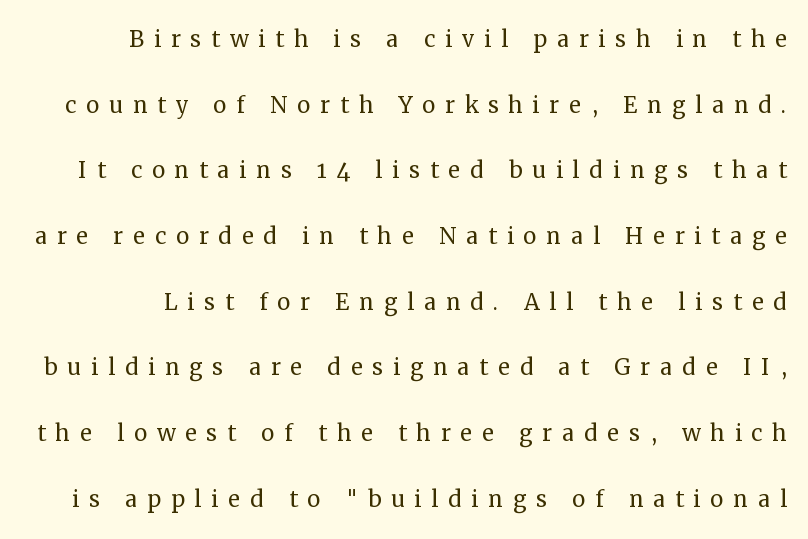
{"serif": "yes", "italic": "no", "bold": "no", "weight": "regular", "width": "normal", "stroke_contrast": "medium", "x_height": "medium", "monospaced": "no", "underline": "no", "line_spacing": "loose", "line_spacing_ratio": 2.19, "letter_spacing": "wide", "letter_spacing_em": 0.32, "glyph_px": 30}
